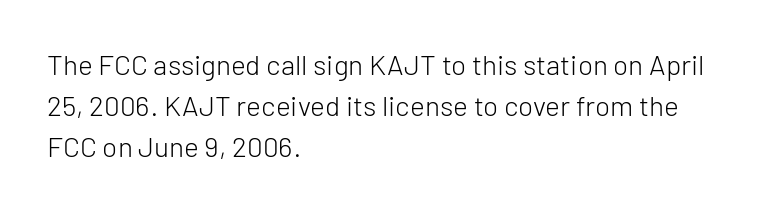
Q: Is the text bold? A: No.
Q: Is the text italic (slanted)? A: No, it is upright.
Q: Is the typeface a serif or a sans-serif typeface? A: Sans-serif.
Q: Is the text underlined? A: No.
Q: How is the paragraph aligned? A: Left-aligned.
Q: Is the spacing between letters normal or unusually wide? A: Normal.
Q: Is the spacing between lines tight, normal or loose? A: Normal.
Q: Width (condensed, normal, or wide)? A: Normal.
Q: Stroke contrast? A: Low.
Q: x-height? A: Medium.
Q: Monospaced? A: No.
